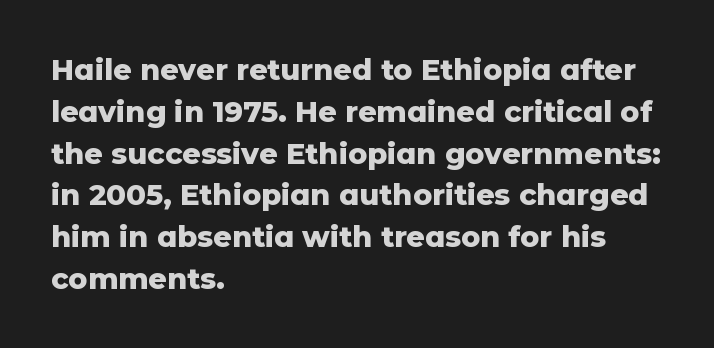
Words appear dense and cohesive because spacing is normal. Unlike a traditional serif, this face leaves its strokes unadorned. The lines sit at an ordinary, default distance from one another. Horizontally, the lines are justified to the leading edge only. Chunky letters — that's bold for sure.
